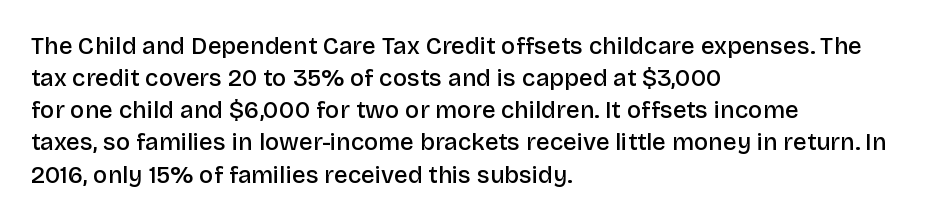
The string is rendered with underlining switched off. Stroke thickness is moderately raised; the sample reads as semibold. Tracking here is standard; glyphs follow each other at the usual distance. The block of text has a typical density, with ordinary space between rows.
